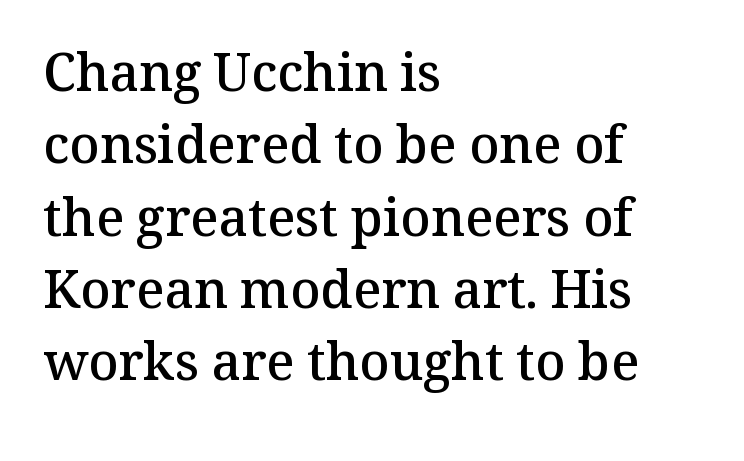
The image shows 52 px semibold serif type, upright; set left-aligned, normal line spacing (1.39x), normal letter spacing, not underlined; medium stroke contrast and a medium x-height.
